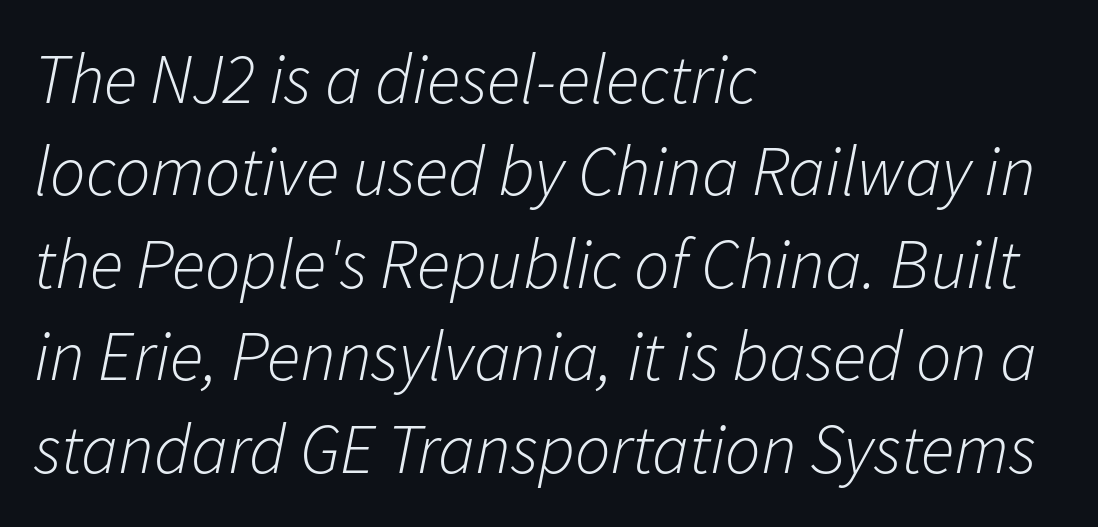
Left-aligned paragraph, ragged on the right. Here the designer chose a conventional face with non-uniform glyph widths. An italicized treatment has been applied to the whole sample. A typesetter would call this zero additional tracking.
